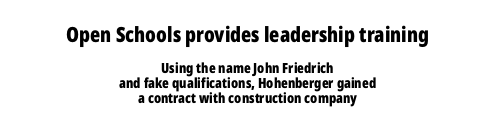
Notice how thick the strokes are: this is what a full bold looks like. Is the letter spacing exaggerated? No — it looks like the ordinary default. A centered setting, common on invitations and titles, is used for this passage. The lettering stays uniformly vertical, giving the passage a roman look.
